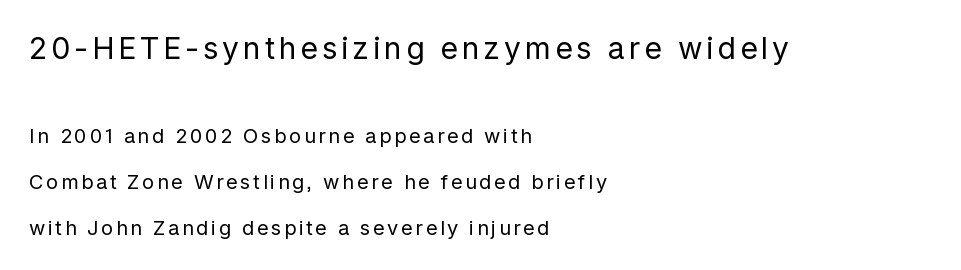
Between these two stacked blocks, the higher one wins on size. Quick note: interline space is abundant. Look at the bottom of the vertical strokes: they stop flat, with no serifs. Here the designer chose a conventional face with non-uniform glyph widths.
